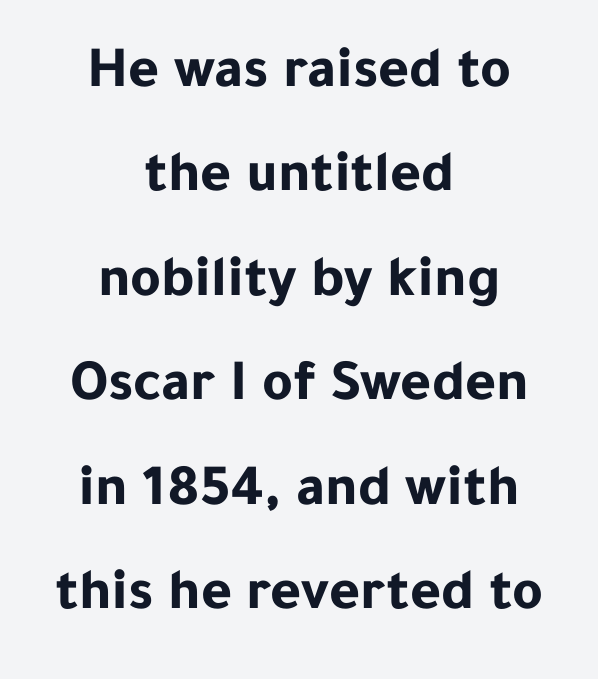
How heavy is the stroke? Heavy — this is a bold. How are the letters spaced? Ordinarily, with no added tracking. Characters remain perfectly vertical along every line. A typesetter would label this face a sans.
